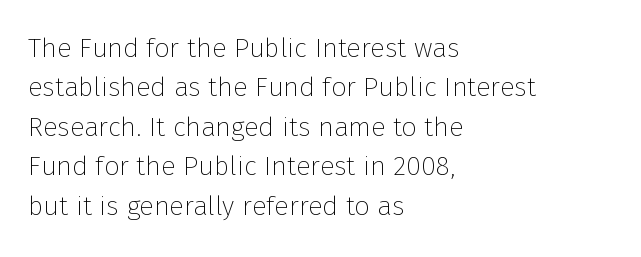
Q: Is the text bold? A: No.
Q: Is the text italic (slanted)? A: No, it is upright.
Q: Is the text underlined? A: No.
Q: How is the paragraph aligned? A: Left-aligned.
Q: Is the spacing between letters normal or unusually wide? A: Normal.
Q: Is the spacing between lines tight, normal or loose? A: Normal.
